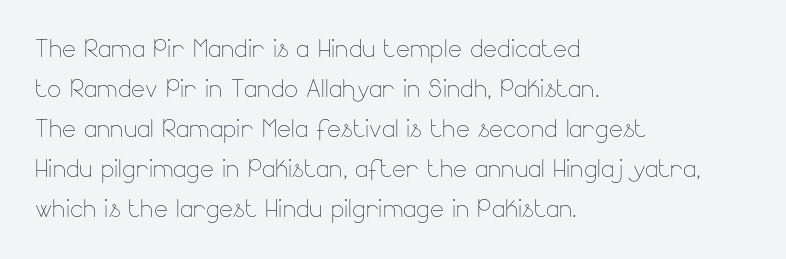
The image shows 33 px thin type, upright; set left-aligned, line spacing 1.21x, normal letter spacing, not underlined; low stroke contrast and a small x-height.
